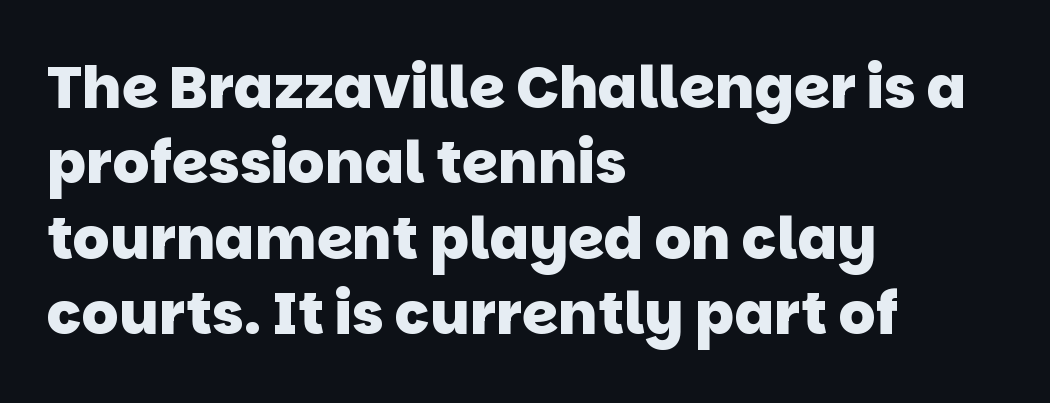
The image shows 58 px heavy sans-serif type; set left-aligned, normal line spacing (1.3x), normal letter spacing, not underlined; low stroke contrast and a large x-height.
